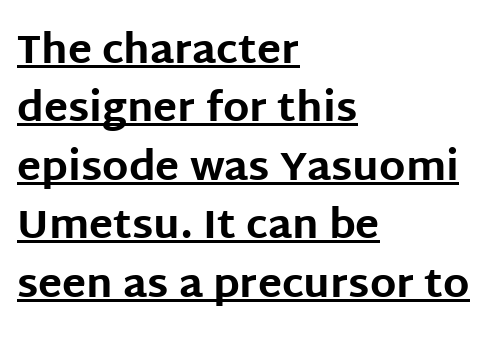
Q: Is the text bold? A: Yes.
Q: Is the text italic (slanted)? A: No, it is upright.
Q: Is the typeface a serif or a sans-serif typeface? A: Sans-serif.
Q: Is the text underlined? A: Yes.
Q: How is the paragraph aligned? A: Left-aligned.
Q: Is the spacing between letters normal or unusually wide? A: Normal.
Q: Is the spacing between lines tight, normal or loose? A: Normal.
Q: Width (condensed, normal, or wide)? A: Normal.
Q: Stroke contrast? A: Low.
Q: x-height? A: Large.
Q: Monospaced? A: No.
